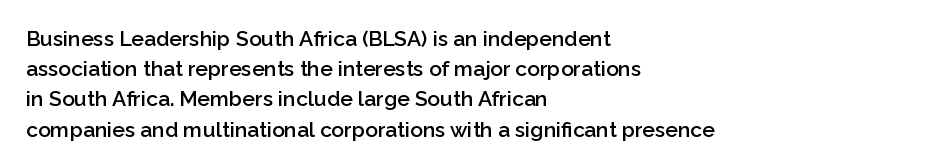
The image shows 21 px text type, upright; set left-aligned, normal line spacing (1.44x), normal letter spacing, not underlined.
